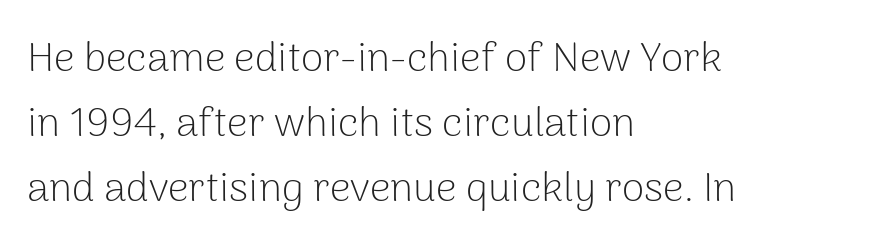
The image shows 41 px light sans-serif type, upright; set left-aligned, normal line spacing (1.58x), normal letter spacing, not underlined; low stroke contrast and a medium x-height.
